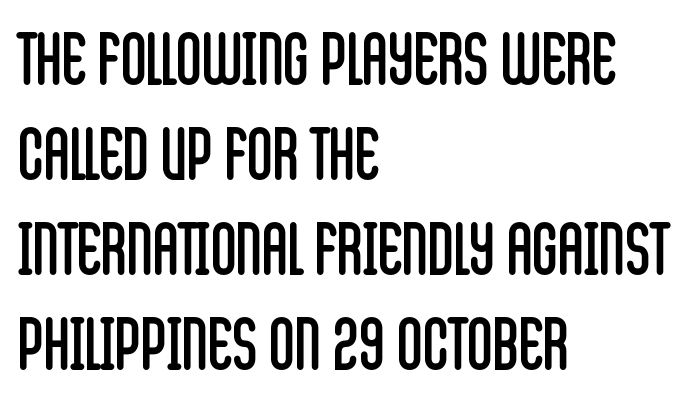
The image shows 71 px regular-weight, condensed sans-serif type, upright; set left-aligned, normal line spacing (1.34x), normal letter spacing, not underlined; low stroke contrast and a large x-height.
